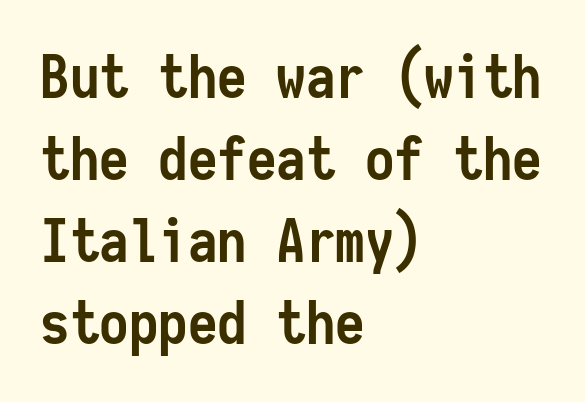
The words here are not underlined. These words are printed bold, with thick strokes throughout. The rendering anchors every line to the left-hand side. The rendering uses a moderate line-height, typical for paragraphs. Serif or sans? Sans — the stroke terminals are bare. These lines keep a tight, regular rhythm from letter to letter.
